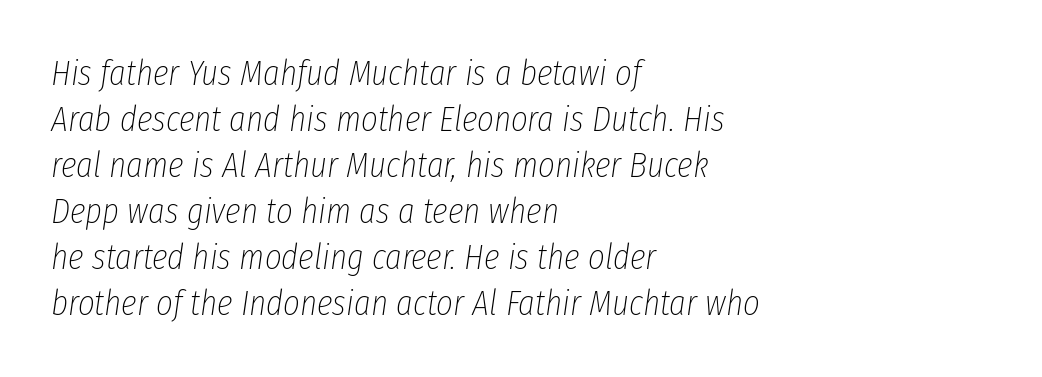
Q: Is the text bold? A: No.
Q: Is the text italic (slanted)? A: Yes, it leans right by about 8 degrees.
Q: Is the text underlined? A: No.
Q: How is the paragraph aligned? A: Left-aligned.
Q: Is the spacing between letters normal or unusually wide? A: Normal.
Q: Is the spacing between lines tight, normal or loose? A: Normal.
Q: Width (condensed, normal, or wide)? A: Condensed.
Q: Stroke contrast? A: Low.
Q: x-height? A: Medium.
Q: Monospaced? A: No.
